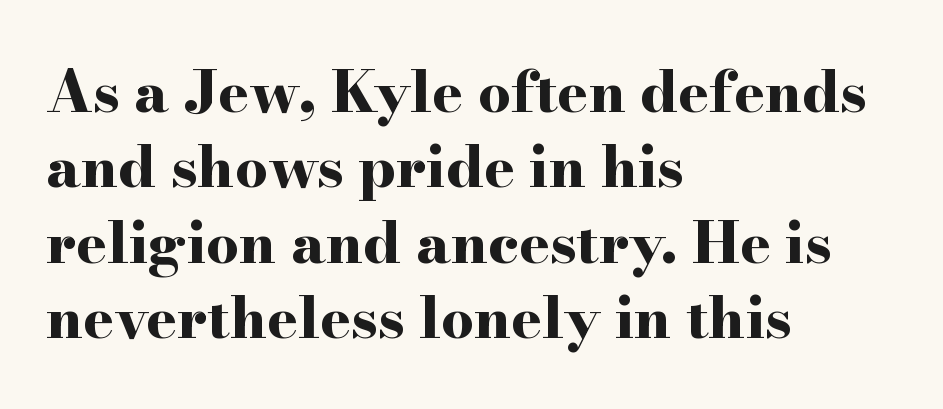
The image shows 58 px bold, wide serif type, upright; set left-aligned, normal line spacing (1.3x), normal letter spacing, not underlined; high stroke contrast and a small x-height.
